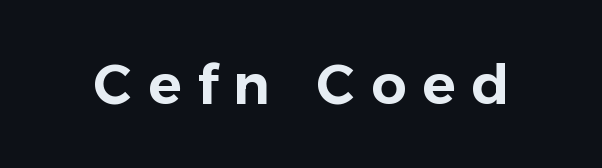
Letterform terminals end flat and unadorned throughout the passage. The tracking reads as deliberately expanded to a designer's eye. The words here are not underlined. The axis of the letterforms is exactly vertical. Character widths vary here, with narrow letters taking less room than wide ones.
